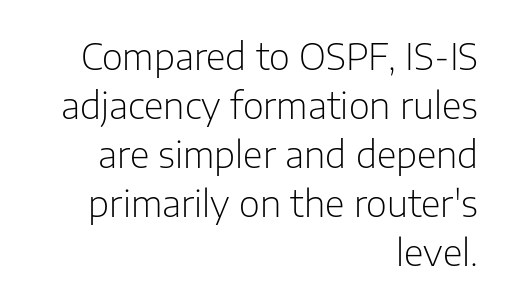
A typesetter would call this proportional, since set widths differ per character. These lines are set flush right with a ragged left edge. Honestly, the letter spacing is just normal — you wouldn't notice it. The rows are spaced the way most documents space them. Beneath every word, the page is bare.
